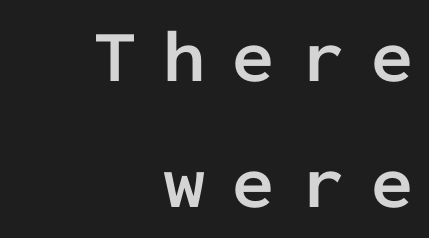
{"serif": "no", "italic": "no", "bold": "yes", "weight": "semibold", "width": "normal", "stroke_contrast": "low", "x_height": "medium", "monospaced": "yes", "underline": "no", "align": "right", "line_spacing": "normal", "line_spacing_ratio": 1.68, "letter_spacing": "wide", "letter_spacing_em": 0.36, "glyph_px": 75}
